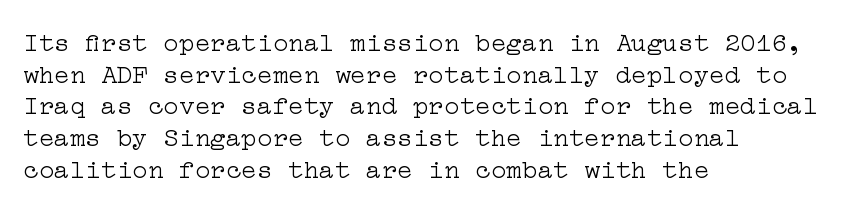
Nope, not italic — everything's standing straight. The font is comparable to plain body text, perhaps lighter. Inter-character spacing is left at the font's built-in metrics. The zone under the glyphs is completely vacant. These lines are set flush left with a ragged right edge.
